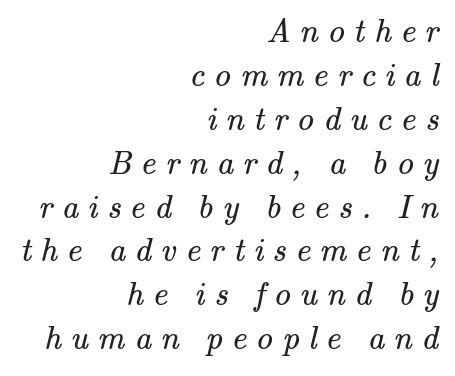
{"serif": "yes", "bold": "no", "weight": "regular", "width": "normal", "stroke_contrast": "medium", "x_height": "small", "monospaced": "no", "underline": "no", "align": "right", "line_spacing": "normal", "line_spacing_ratio": 1.33, "letter_spacing": "wide", "letter_spacing_em": 0.28, "glyph_px": 33}
